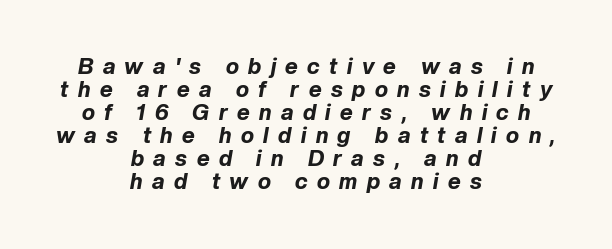
Q: Is the text bold? A: Yes.
Q: Is the text italic (slanted)? A: Yes, it leans right by about 10 degrees.
Q: Is the text underlined? A: No.
Q: How is the paragraph aligned? A: Centered.
Q: Is the spacing between letters normal or unusually wide? A: Unusually wide.
Q: Is the spacing between lines tight, normal or loose? A: Tight.
